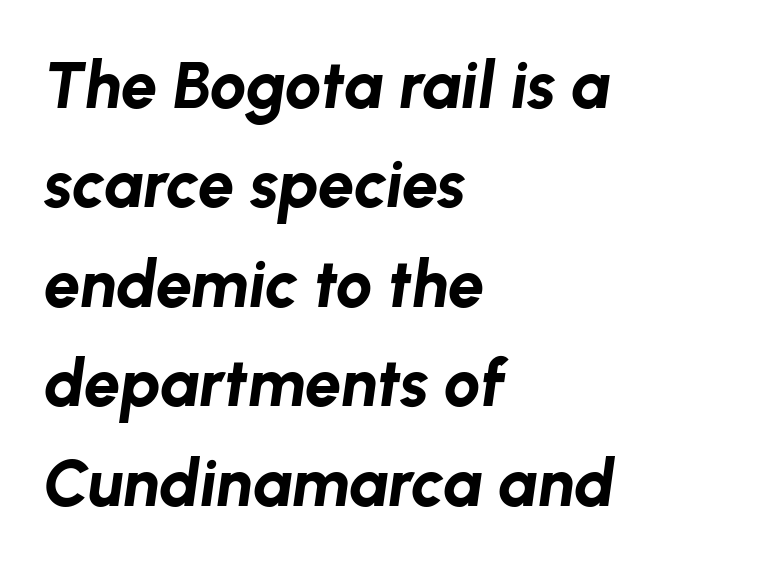
Q: Is the text bold? A: Yes.
Q: Is the text italic (slanted)? A: Yes, it leans right by about 8 degrees.
Q: Is the text underlined? A: No.
Q: How is the paragraph aligned? A: Left-aligned.
Q: Is the spacing between letters normal or unusually wide? A: Normal.
Q: Is the spacing between lines tight, normal or loose? A: Normal.
Q: Width (condensed, normal, or wide)? A: Normal.
Q: Stroke contrast? A: Low.
Q: x-height? A: Medium.
Q: Monospaced? A: No.
